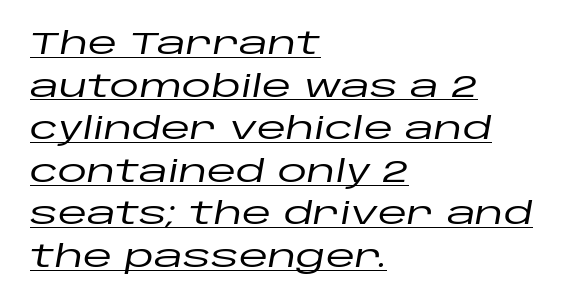
Leftover space on each line is placed entirely after the last word. The string is rendered with underlining switched on. Compared with ordinary roman type, these characters are visibly tilted. You could not count columns in this text — the font is proportionally spaced. Vertically, the passage feels balanced, rows spaced as you'd expect. How are the letters spaced? Ordinarily, with no added tracking.
